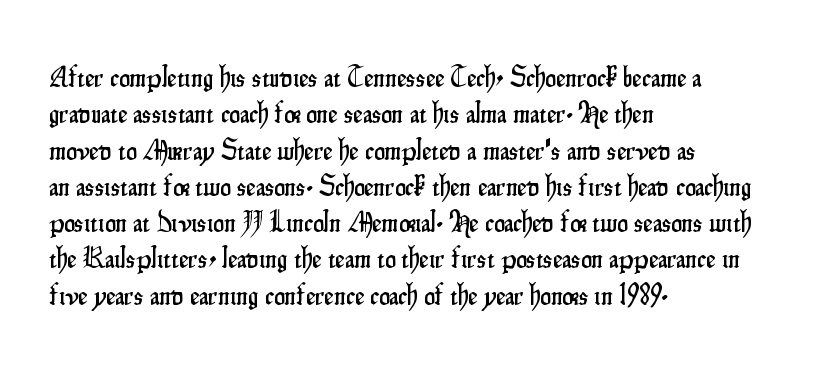
The image shows 30 px condensed sans-serif type, upright; set left-aligned, line spacing 1.21x, normal letter spacing, not underlined; low stroke contrast and a small x-height.
